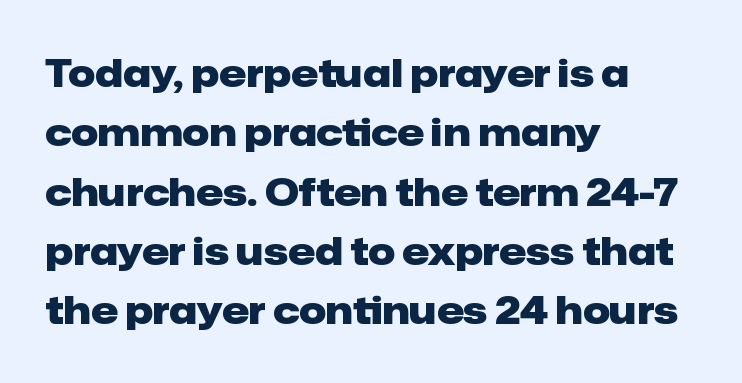
{"serif": "no", "italic": "no", "bold": "yes", "weight": "heavy", "width": "normal", "stroke_contrast": "low", "x_height": "medium", "monospaced": "no", "underline": "no", "align": "left", "line_spacing": "normal", "line_spacing_ratio": 1.56, "letter_spacing": "normal", "letter_spacing_em": 0.0, "glyph_px": 38}
